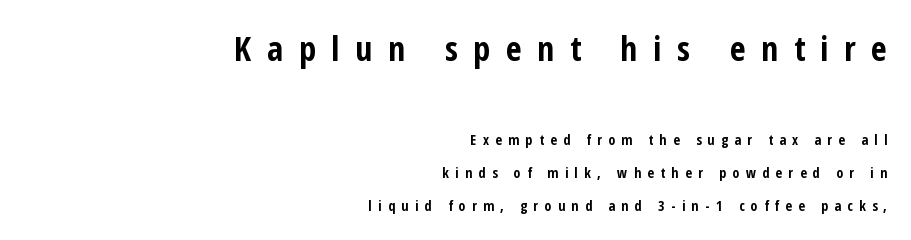
Q: Is the text bold? A: Yes.
Q: Is the text italic (slanted)? A: No, it is upright.
Q: Is the typeface a serif or a sans-serif typeface? A: Sans-serif.
Q: Is the text underlined? A: No.
Q: How is the paragraph aligned? A: Right-aligned.
Q: Is the spacing between letters normal or unusually wide? A: Unusually wide.
Q: Is the spacing between lines tight, normal or loose? A: Loose.
Q: Which block of text is set in a larger size, the first (top) or the second (bottom)? A: The first (top) one.
Q: Width (condensed, normal, or wide)? A: Condensed.
Q: Stroke contrast? A: Low.
Q: x-height? A: Medium.
Q: Monospaced? A: No.
